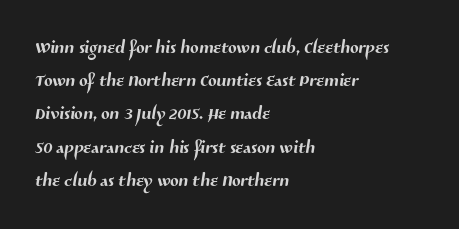
These lines stack with their left ends in a neat column. Underline: absent. How are the letters spaced? Ordinarily, with no added tracking. Baseline-to-baseline distance is the conventional proportion of letter height.
